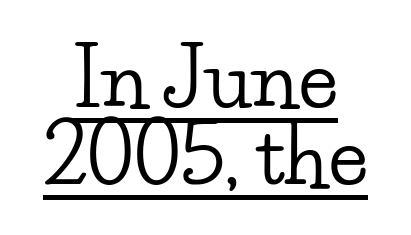
The image shows 79 px wide serif type, upright; set centered, tight line spacing (0.98x), normal letter spacing, underlined; low stroke contrast and a small x-height.
